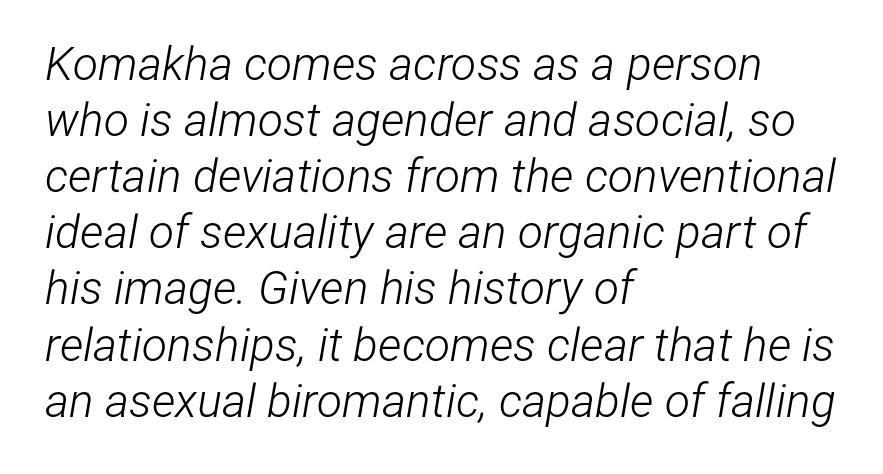
The image shows 46 px light, condensed type, italic (leaning right); set left-aligned, line spacing 1.22x, normal letter spacing, not underlined; low stroke contrast and a medium x-height.
